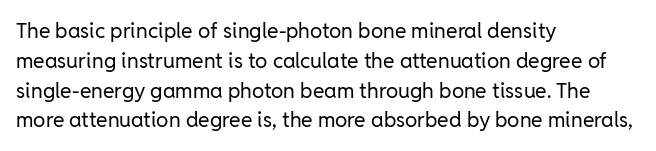
Q: Is the text bold? A: No.
Q: Is the text italic (slanted)? A: No, it is upright.
Q: Is the text underlined? A: No.
Q: How is the paragraph aligned? A: Left-aligned.
Q: Is the spacing between letters normal or unusually wide? A: Normal.
Q: Is the spacing between lines tight, normal or loose? A: Normal.
